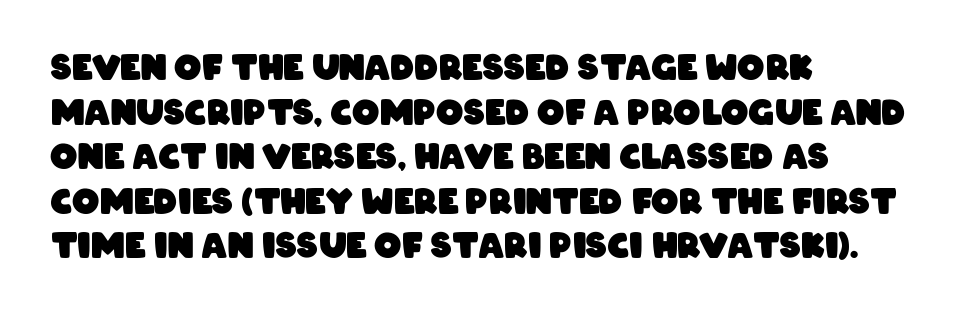
{"serif": "no", "bold": "yes", "weight": "heavy", "width": "condensed", "stroke_contrast": "low", "x_height": "large", "monospaced": "no", "underline": "no", "align": "left", "line_spacing": "normal", "line_spacing_ratio": 1.31, "letter_spacing": "normal", "letter_spacing_em": 0.0, "glyph_px": 34}
